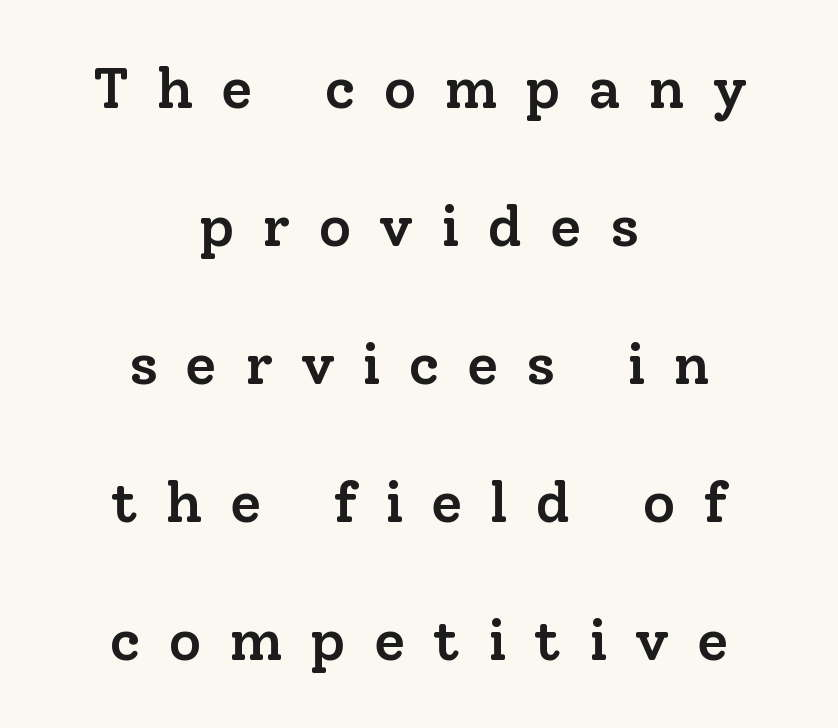
The image shows 57 px semibold serif type, upright; set centered, loose line spacing (2.42x), unusually wide letter spacing (+0.49 em), not underlined; low stroke contrast and a medium x-height.
